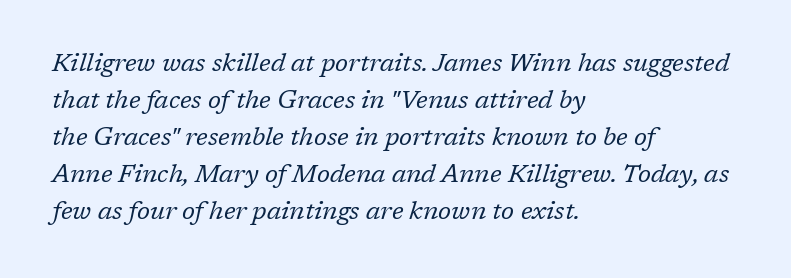
The setting favours the left margin, as ordinary paragraphs usually do. Each stroke keeps to a modest, everyday thickness or less. The type is set solid horizontally, with unmodified tracking. The rendering uses a moderate line-height, typical for paragraphs.
